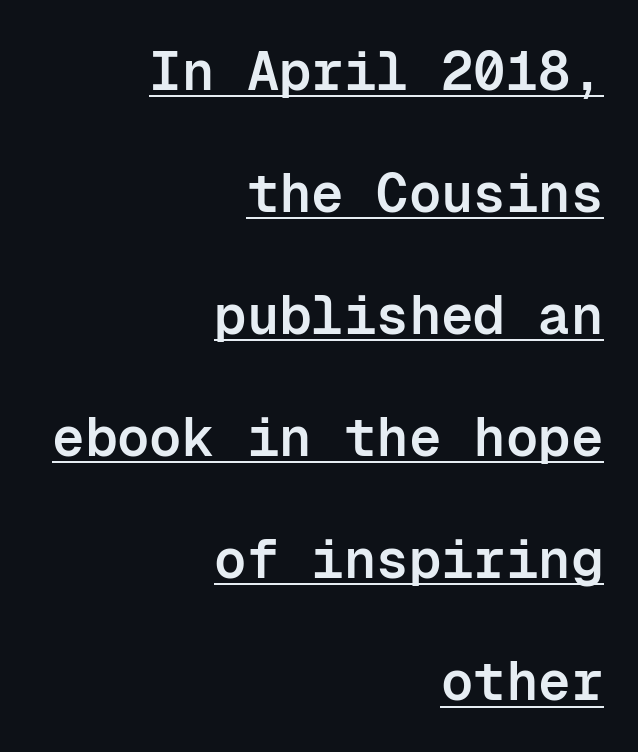
Q: Is the text bold? A: Semi-bold.
Q: Is the text italic (slanted)? A: No, it is upright.
Q: Is the typeface a serif or a sans-serif typeface? A: Sans-serif.
Q: Is the text underlined? A: Yes.
Q: How is the paragraph aligned? A: Right-aligned.
Q: Is the spacing between letters normal or unusually wide? A: Normal.
Q: Is the spacing between lines tight, normal or loose? A: Loose.
Q: Width (condensed, normal, or wide)? A: Normal.
Q: Stroke contrast? A: Low.
Q: x-height? A: Medium.
Q: Monospaced? A: Yes.
